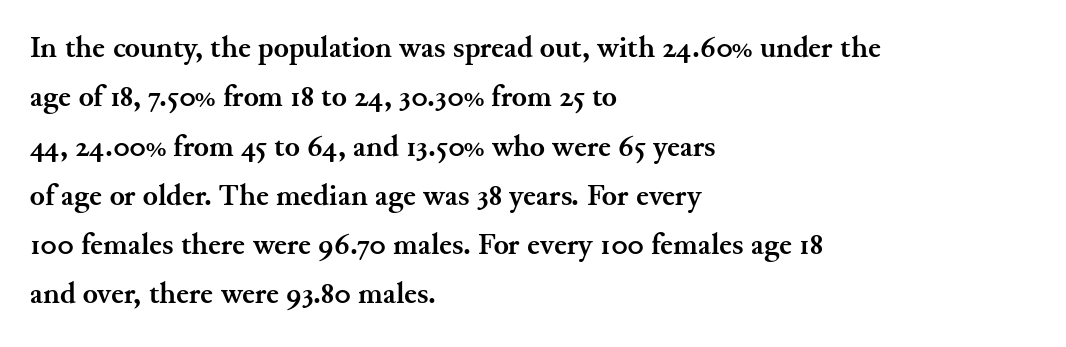
Horizontal alignment here is leftward, the default for most running prose. Characters follow at the spacing the type designer built in. Check the space under the baseline: it is left empty. Chunky letters — that's bold for sure. The font's upright variant was chosen for this text. Notice how descenders clear the ascenders below comfortably — that's standard leading.
